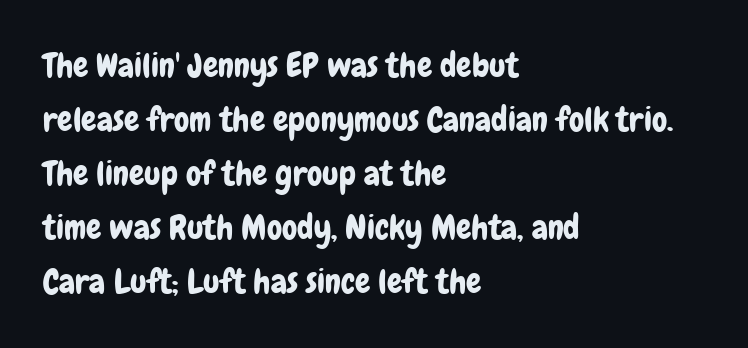
Q: Is the text italic (slanted)? A: No, it is upright.
Q: Is the typeface a serif or a sans-serif typeface? A: Sans-serif.
Q: Is the text underlined? A: No.
Q: How is the paragraph aligned? A: Left-aligned.
Q: Is the spacing between letters normal or unusually wide? A: Normal.
Q: Is the spacing between lines tight, normal or loose? A: Normal.
Q: Width (condensed, normal, or wide)? A: Condensed.
Q: Stroke contrast? A: Low.
Q: x-height? A: Medium.
Q: Monospaced? A: No.
